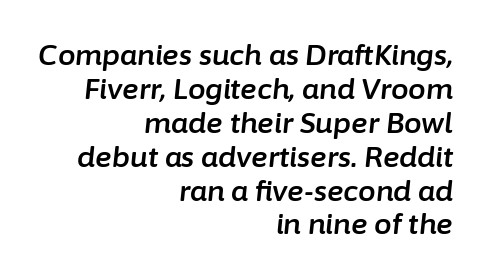
The image shows 28 px text type, italic (leaning right); set right-aligned, line spacing 1.21x, normal letter spacing, not underlined; low stroke contrast and a medium x-height.
